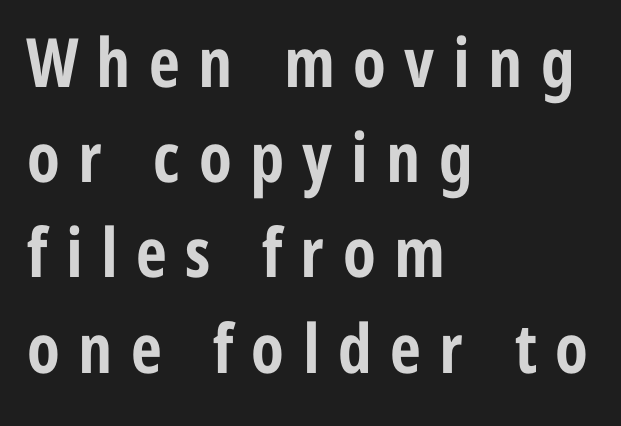
Q: Is the text bold? A: Yes.
Q: Is the text italic (slanted)? A: No, it is upright.
Q: Is the typeface a serif or a sans-serif typeface? A: Sans-serif.
Q: Is the text underlined? A: No.
Q: How is the paragraph aligned? A: Left-aligned.
Q: Is the spacing between letters normal or unusually wide? A: Unusually wide.
Q: Is the spacing between lines tight, normal or loose? A: Normal.
Q: Width (condensed, normal, or wide)? A: Condensed.
Q: Stroke contrast? A: Low.
Q: x-height? A: Medium.
Q: Monospaced? A: No.
